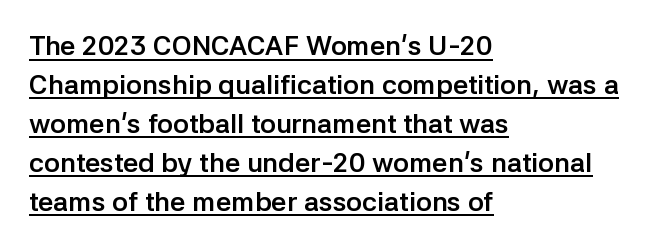
The letters stand straight up with perfectly vertical stems. The characters look thick and weighty, a clear bold. Rows of type keep a routine distance in the vertical direction. The face used here appears with an underline applied. Look at the tracking — it's just the regular setting, nothing added.
